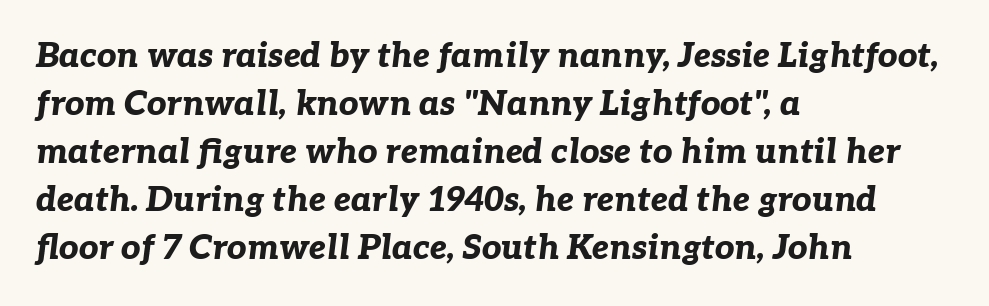
The image shows 34 px bold type, italic (leaning right); set left-aligned, normal line spacing (1.41x), normal letter spacing, not underlined; low stroke contrast and a medium x-height.
